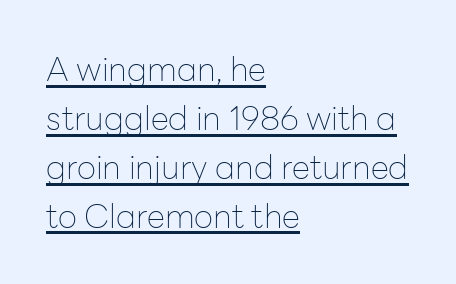
Q: Is the text bold? A: No.
Q: Is the text italic (slanted)? A: No, it is upright.
Q: Is the typeface a serif or a sans-serif typeface? A: Sans-serif.
Q: Is the text underlined? A: Yes.
Q: How is the paragraph aligned? A: Left-aligned.
Q: Is the spacing between letters normal or unusually wide? A: Normal.
Q: Is the spacing between lines tight, normal or loose? A: Normal.
Q: Width (condensed, normal, or wide)? A: Normal.
Q: Stroke contrast? A: Low.
Q: x-height? A: Medium.
Q: Monospaced? A: No.
